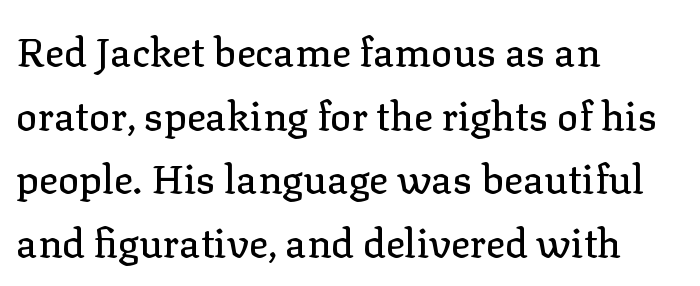
{"serif": "yes", "italic": "no", "width": "normal", "stroke_contrast": "low", "x_height": "medium", "monospaced": "no", "underline": "no", "align": "left", "line_spacing": "normal", "line_spacing_ratio": 1.59, "letter_spacing": "normal", "letter_spacing_em": 0.0, "glyph_px": 40}
